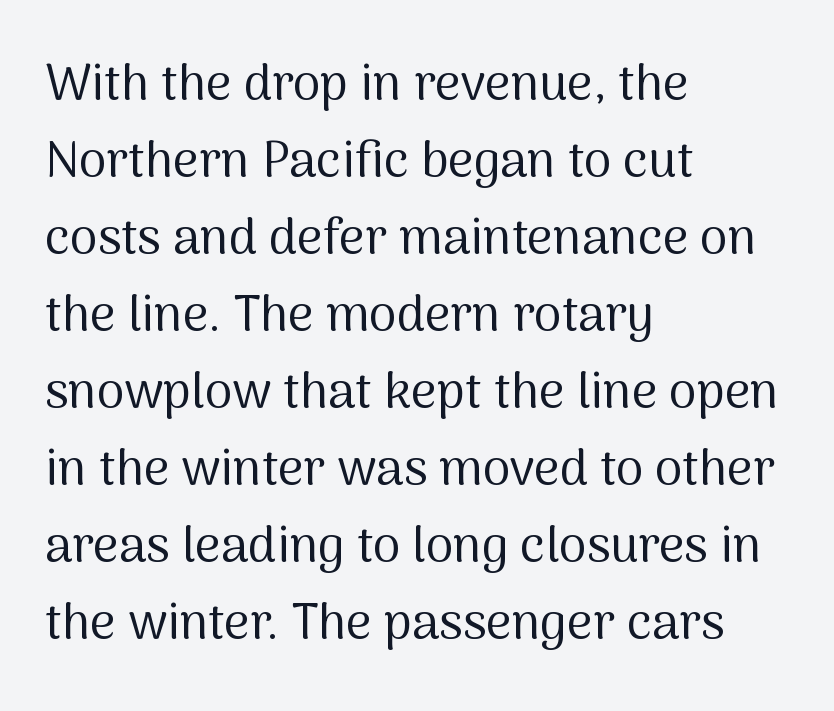
In terms of posture, this sample is upright. Summary of vertical rhythm: regular, with standard interline spacing. Nothing heavy about these letters — not bold at all. The passage shown has conventional tracking throughout. Visually the block forms a straight wall on the left and a jagged coastline on the right. No feet cap the strokes, marking this as sans-serif type.
